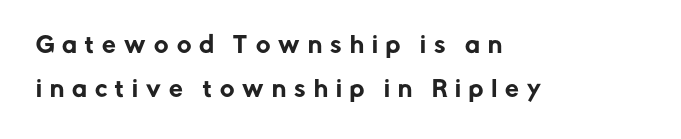
{"italic": "no", "underline": "no", "align": "left", "line_spacing": "loose", "line_spacing_ratio": 1.99, "letter_spacing": "wide", "letter_spacing_em": 0.37, "glyph_px": 22}
